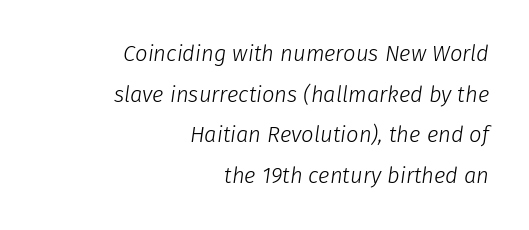
The tracking reads as untouched default to a designer's eye. Check under the words: just untouched page. Quick note: italic. This reads as an unemphasized weight, regular at the heaviest.
